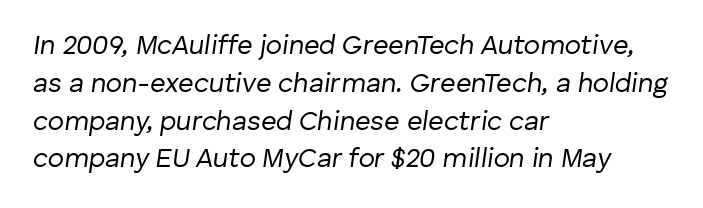
In CSS terms this would be text-align: left. Rule under the text: the space is simply empty. The font sits on the lighter half of the weight spectrum, regular included. Designer's note — italics engaged.
